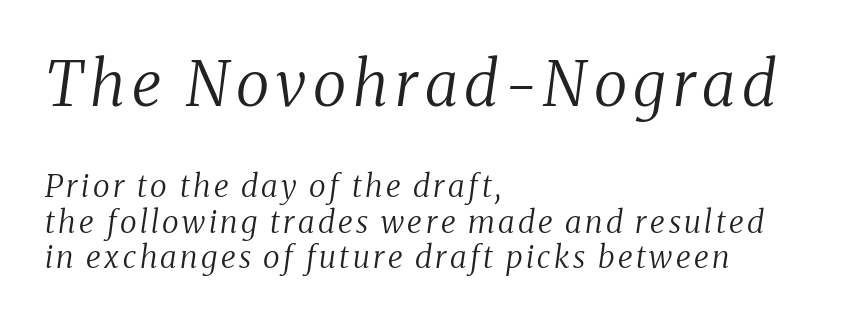
The glyphs in this specimen are seriffed. Looks like regular typesetting: each glyph gets only the width it needs. The lines are packed closely together with very little leading. In this sample the first text group is rendered at the bigger scale. Vertical stems look standard width or narrower in stroke.
